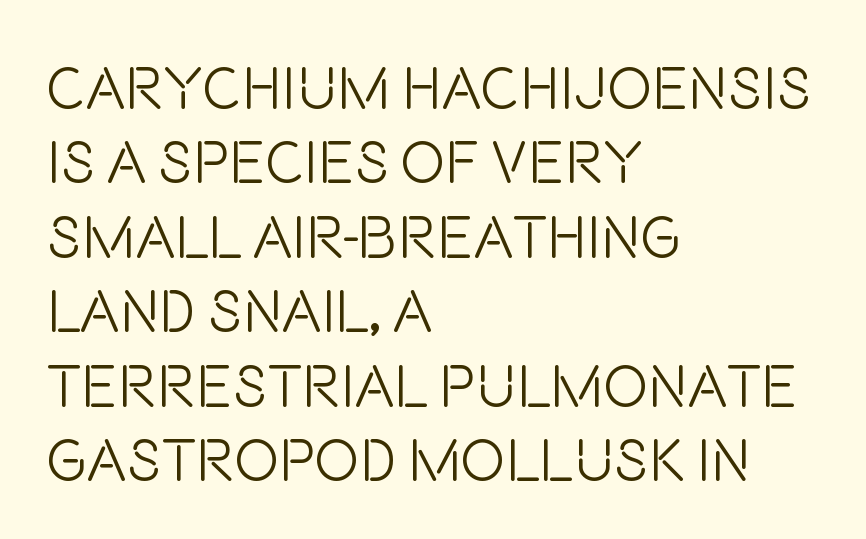
The image shows 60 px light, condensed sans-serif type, upright; set left-aligned, line spacing 1.24x, normal letter spacing, not underlined; low stroke contrast and a large x-height.
